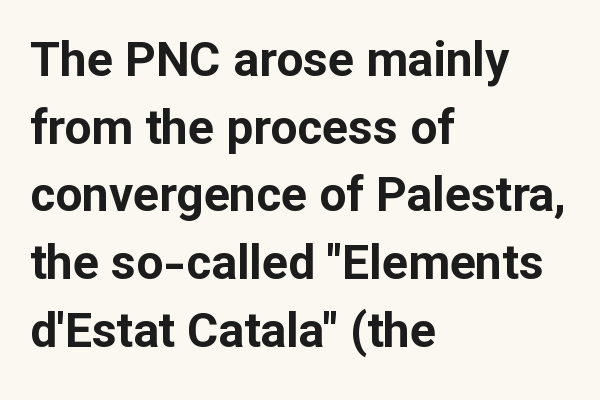
Q: Is the text bold? A: Yes.
Q: Is the text italic (slanted)? A: No, it is upright.
Q: Is the typeface a serif or a sans-serif typeface? A: Sans-serif.
Q: Is the text underlined? A: No.
Q: How is the paragraph aligned? A: Left-aligned.
Q: Is the spacing between letters normal or unusually wide? A: Normal.
Q: Is the spacing between lines tight, normal or loose? A: Normal.
Q: Width (condensed, normal, or wide)? A: Normal.
Q: Stroke contrast? A: Low.
Q: x-height? A: Medium.
Q: Monospaced? A: No.
